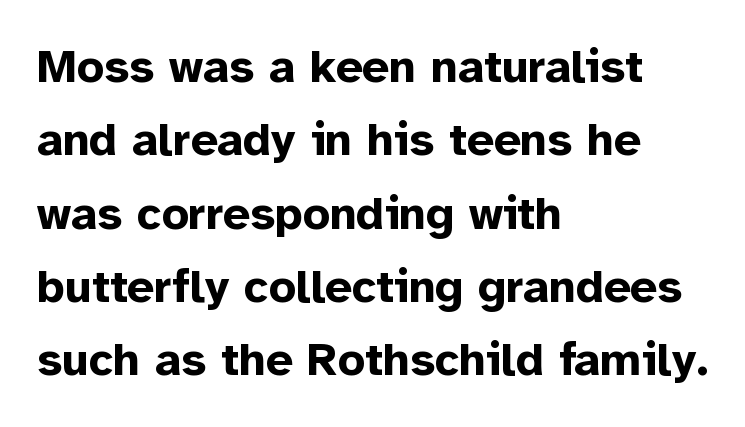
Are there feet on the stems? There aren't — it's a sans. The string is rendered with underlining switched off. Designer's note — italics off, roman on. Line spacing here is normal. Honestly, the letter spacing is just normal — you wouldn't notice it. Is the block centered? No — it sits flush against the left margin.
